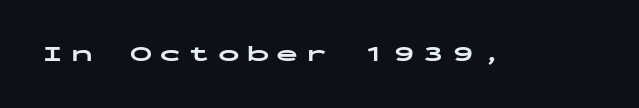
The image shows 22 px bold type, upright; set unusually wide letter spacing (+0.33 em), not underlined.
